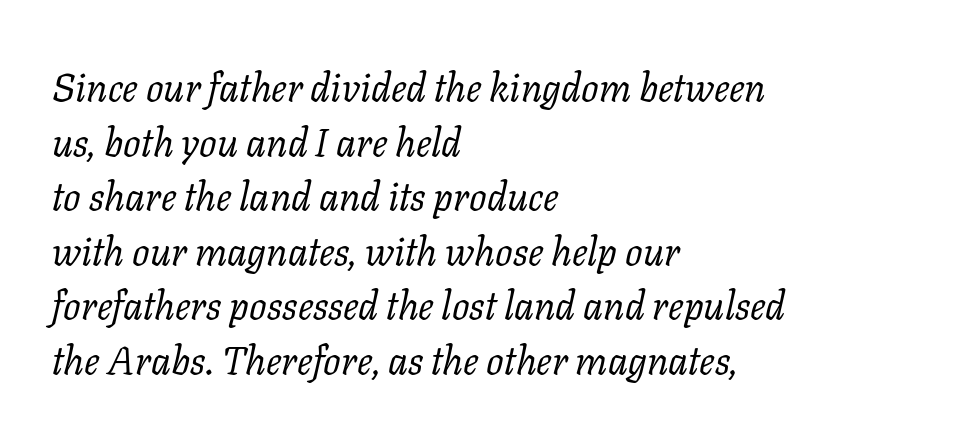
The image shows 39 px regular-weight serif type, italic (leaning right); set left-aligned, normal line spacing (1.4x), normal letter spacing, not underlined; low stroke contrast and a medium x-height.
